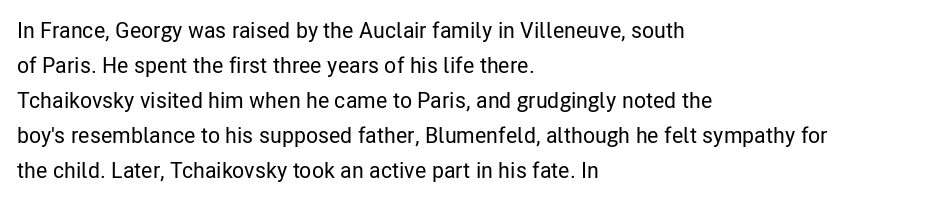
The vertical gap from one line to the next is medium. In terms of posture, this sample is upright. The ragged edge is on the right, which tells us the setting is flush left. Look at the tracking — it's just the regular setting, nothing added. Only glyphs here, with clear space below each row.
